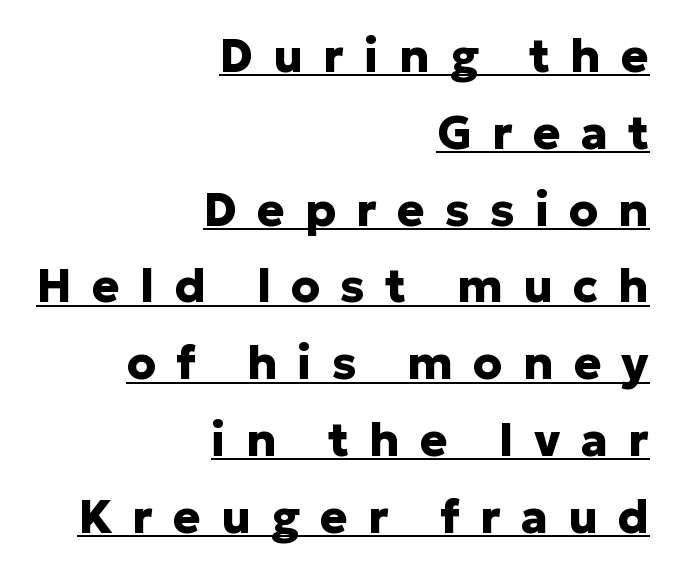
Q: Is the text bold? A: Yes.
Q: Is the text italic (slanted)? A: No, it is upright.
Q: Is the typeface a serif or a sans-serif typeface? A: Sans-serif.
Q: Is the text underlined? A: Yes.
Q: How is the paragraph aligned? A: Right-aligned.
Q: Is the spacing between letters normal or unusually wide? A: Unusually wide.
Q: Is the spacing between lines tight, normal or loose? A: Normal.
Q: Width (condensed, normal, or wide)? A: Normal.
Q: Stroke contrast? A: Low.
Q: x-height? A: Medium.
Q: Monospaced? A: No.
